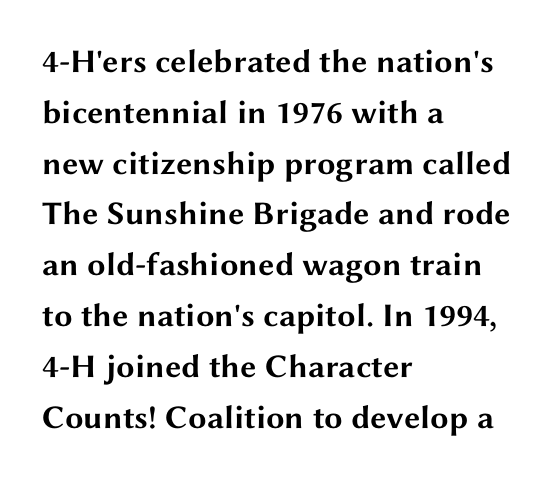
Posture: vertical. Horizontally, the lines are justified to the leading edge only. The typesetting leans heavy: a genuine bold. Check the space under the baseline: it is left empty. Is this a fixed-width face? No — the glyphs have proportional, varying widths.
